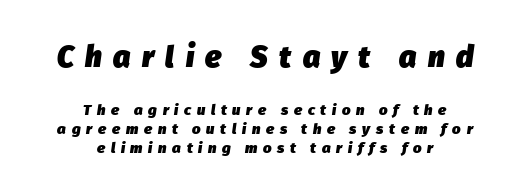
Q: Is the text bold? A: Yes.
Q: Is the text italic (slanted)? A: Yes, it leans right by about 8 degrees.
Q: Is the text underlined? A: No.
Q: How is the paragraph aligned? A: Centered.
Q: Is the spacing between letters normal or unusually wide? A: Unusually wide.
Q: Is the spacing between lines tight, normal or loose? A: Normal.
Q: Which block of text is set in a larger size, the first (top) or the second (bottom)? A: The first (top) one.
Q: Width (condensed, normal, or wide)? A: Normal.
Q: Stroke contrast? A: Low.
Q: x-height? A: Medium.
Q: Monospaced? A: No.
